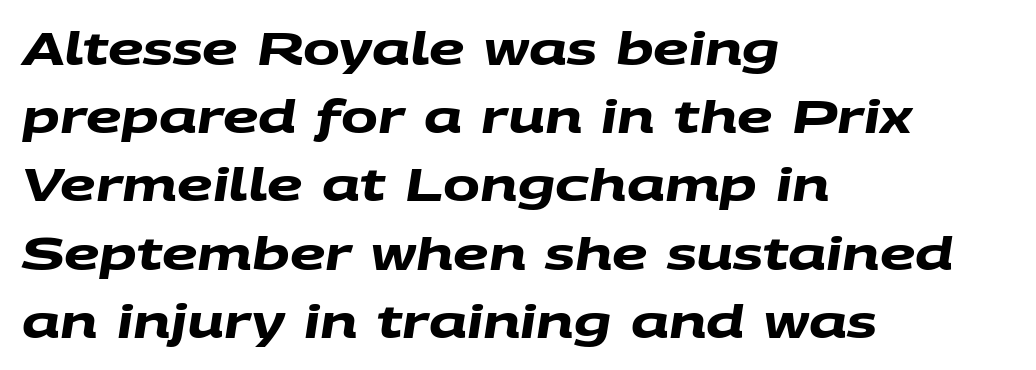
Vertically, the passage feels balanced, rows spaced as you'd expect. On the weight axis this lands at bold, roughly 700. Any mark beneath the type? The region is blank. The rag falls on the right side of this text block. This sample uses plain, unmodified letter spacing. The rendering shows plain stroke endings on the letterforms — a sans-serif design.
